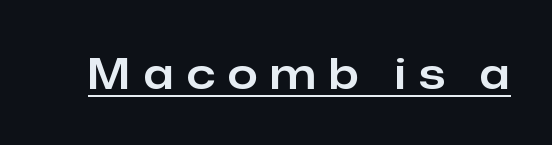
The face used here is proportionally spaced, like ordinary book or web type. Here the glyphs are tracked loosely, breaking word shapes into spaced letters. Examine the stroke ends and you'll find no serifs. Emphasis is given by a line drawn under the lettering. The letters stand upright; this is a roman face.
